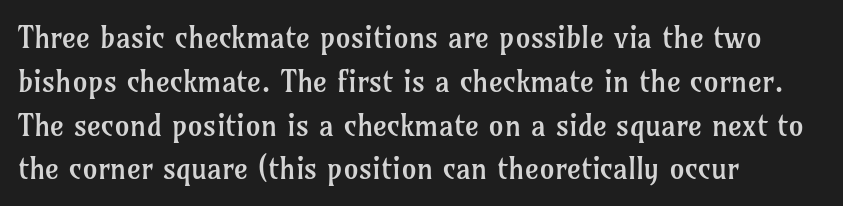
{"serif": "yes", "italic": "no", "bold": "no", "weight": "regular", "width": "normal", "stroke_contrast": "low", "x_height": "medium", "monospaced": "no", "underline": "no", "align": "left", "line_spacing": "normal", "line_spacing_ratio": 1.46, "letter_spacing": "normal", "letter_spacing_em": 0.0, "glyph_px": 30}
